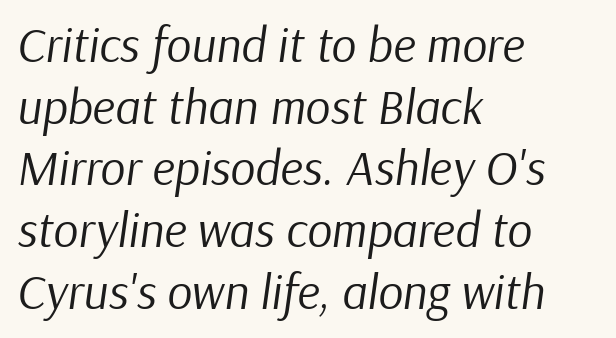
The strokes carry an ordinary text weight at most. Type without underlining. The passage shown leans; its letterforms are oblique. The paragraph shown leans on its left margin. Inter-character spacing is left at the font's built-in metrics. Is this a fixed-width face? No — the glyphs have proportional, varying widths.
